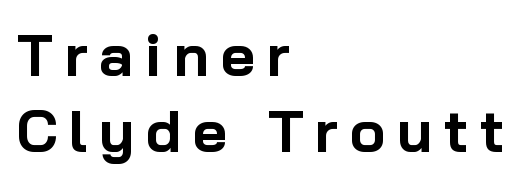
Vertically, the passage feels balanced, rows spaced as you'd expect. Notice how thick the strokes are: this is what a full bold looks like. The face used here is proportionally spaced, like ordinary book or web type. Serifs: no, the terminals of the letterforms are clean. Display-style spreading of the glyphs; the letterfit is very open. These lines stack with their left ends in a neat column.
